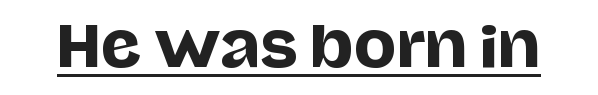
Q: Is the text italic (slanted)? A: No, it is upright.
Q: Is the typeface a serif or a sans-serif typeface? A: Sans-serif.
Q: Is the text underlined? A: Yes.
Q: Is the spacing between letters normal or unusually wide? A: Normal.
Q: Width (condensed, normal, or wide)? A: Normal.
Q: Stroke contrast? A: Low.
Q: x-height? A: Large.
Q: Monospaced? A: No.
